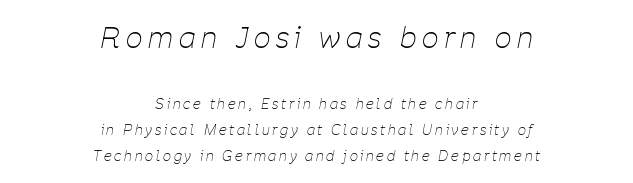
{"italic": "yes", "lean": "right", "slant_degrees": 11, "bold": "no", "weight": "thin", "width": "condensed", "stroke_contrast": "low", "x_height": "medium", "monospaced": "no", "underline": "no", "align": "center", "line_spacing_ratio": 1.83, "letter_spacing": "wide", "letter_spacing_em": 0.2, "larger_block": "first", "size_ratio": 2.07, "glyph_px": 29}
